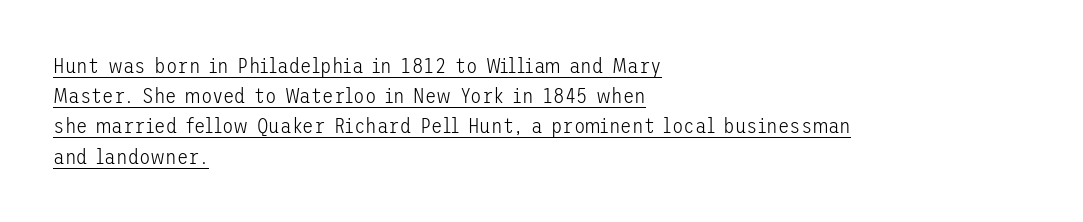
{"italic": "no", "bold": "no", "underline": "yes", "align": "left", "line_spacing": "normal", "line_spacing_ratio": 1.44, "letter_spacing": "normal", "letter_spacing_em": 0.0, "glyph_px": 21}
